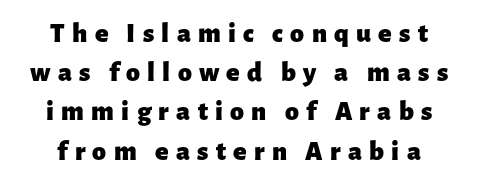
{"serif": "no", "italic": "no", "bold": "yes", "weight": "heavy", "width": "normal", "stroke_contrast": "low", "x_height": "medium", "monospaced": "no", "underline": "no", "line_spacing": "normal", "line_spacing_ratio": 1.4, "letter_spacing": "wide", "letter_spacing_em": 0.26, "glyph_px": 28}
